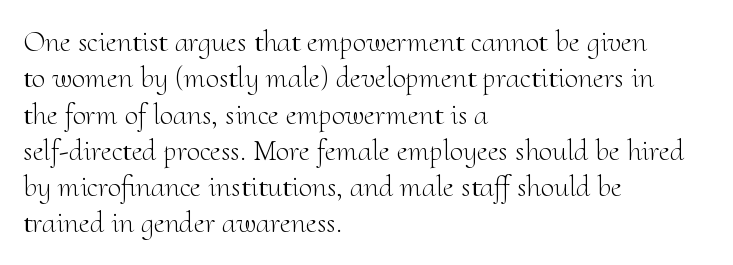
The image shows 30 px light serif type, upright; set left-aligned, line spacing 1.21x, normal letter spacing, not underlined; medium stroke contrast and a small x-height.
